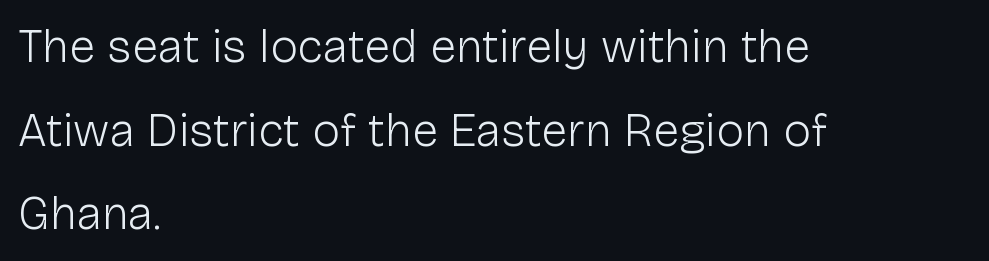
Q: Is the text bold? A: No.
Q: Is the text italic (slanted)? A: No, it is upright.
Q: Is the typeface a serif or a sans-serif typeface? A: Sans-serif.
Q: Is the text underlined? A: No.
Q: How is the paragraph aligned? A: Left-aligned.
Q: Is the spacing between letters normal or unusually wide? A: Normal.
Q: Width (condensed, normal, or wide)? A: Normal.
Q: Stroke contrast? A: Low.
Q: x-height? A: Medium.
Q: Monospaced? A: No.
